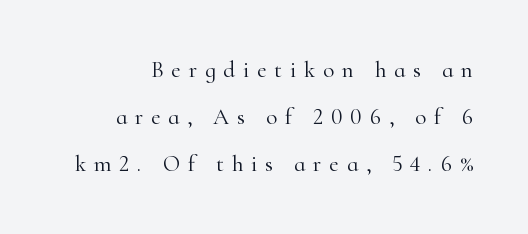
{"italic": "no", "bold": "no", "underline": "no", "line_spacing": "loose", "line_spacing_ratio": 2.05, "letter_spacing": "wide", "letter_spacing_em": 0.34, "glyph_px": 23}
